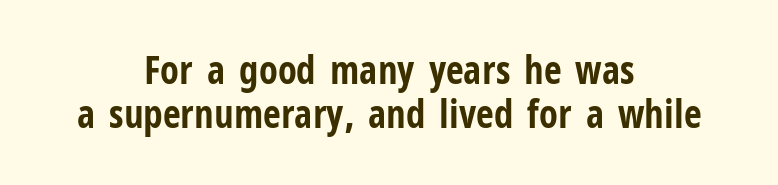
{"serif": "no", "italic": "no", "bold": "yes", "weight": "bold", "width": "condensed", "stroke_contrast": "low", "x_height": "medium", "monospaced": "no", "underline": "no", "align": "center", "line_spacing": "tight", "line_spacing_ratio": 1.13, "letter_spacing": "normal", "letter_spacing_em": 0.0, "glyph_px": 39}
